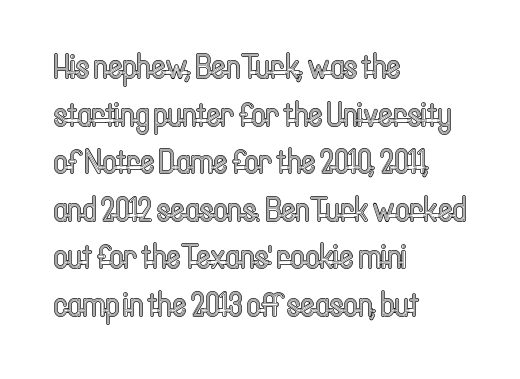
Spacing verdict: proportional, widths tailored to each character. This rendering uses left alignment, leaving the right contour irregular. Leading matches the norm, producing a regular column. Quick note: not italic, upright.
